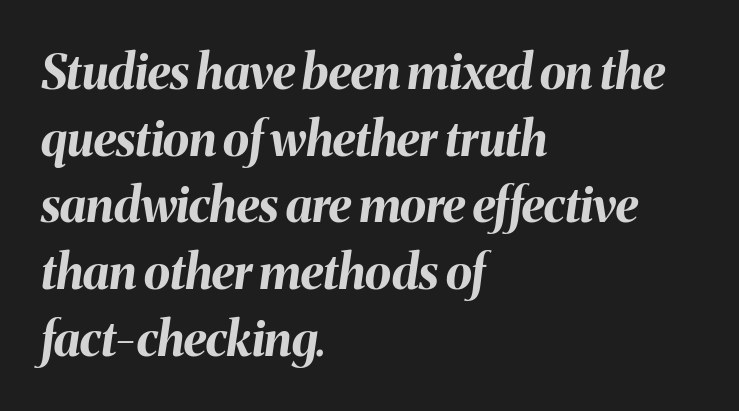
The letters advance in unequal steps, a hallmark of proportional type. These lines carry a lot of weight — the face is fully bold. The block of text has a typical density, with ordinary space between rows. Bare-footed words on every line. Inter-character spacing is left at the font's built-in metrics. Italic? Definitely — the glyphs are oblique.
